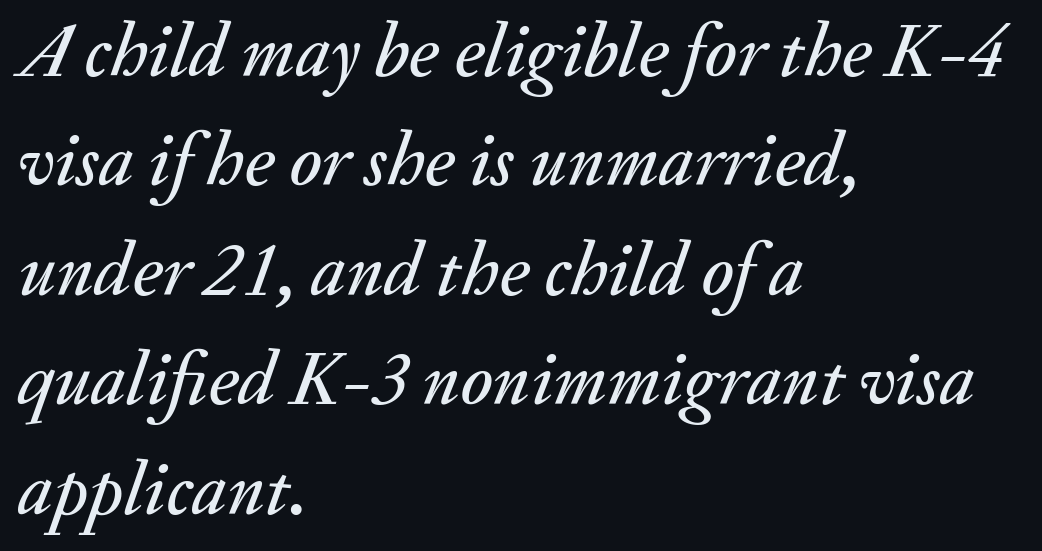
{"italic": "yes", "lean": "right", "slant_degrees": 20, "width": "normal", "stroke_contrast": "medium", "x_height": "small", "monospaced": "no", "underline": "no", "align": "left", "line_spacing": "normal", "line_spacing_ratio": 1.44, "letter_spacing": "normal", "letter_spacing_em": 0.0, "glyph_px": 76}
